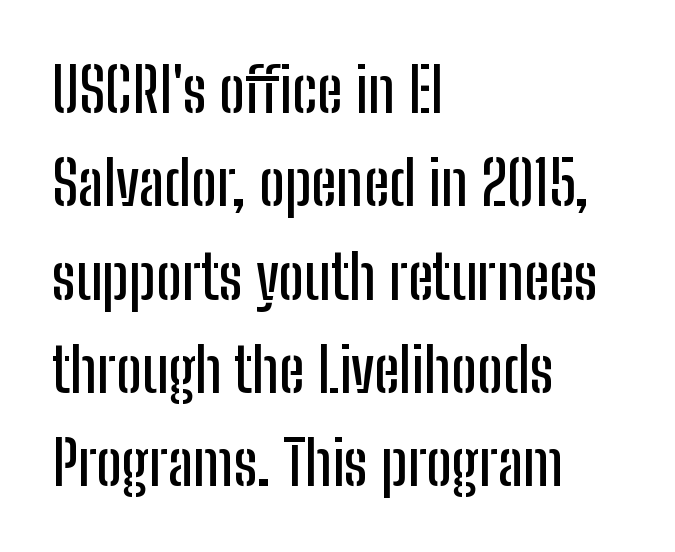
The image shows 61 px condensed sans-serif type, upright; set left-aligned, normal line spacing (1.53x), normal letter spacing, not underlined; low stroke contrast and a medium x-height.
